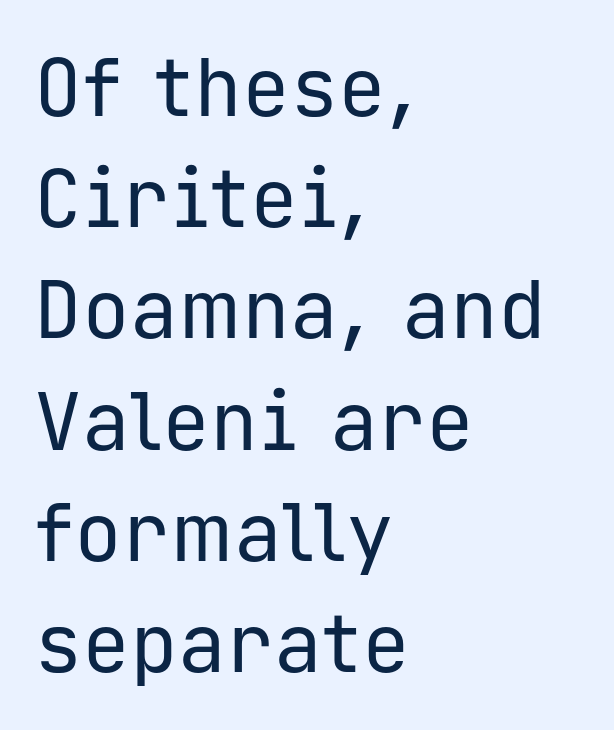
The image shows 80 px regular-weight sans-serif type, upright, monospaced; set left-aligned, normal line spacing (1.39x), normal letter spacing, not underlined; low stroke contrast and a medium x-height.
